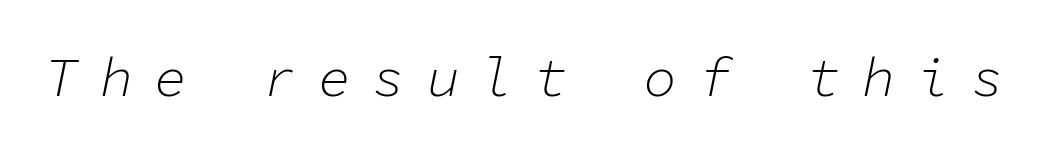
The image shows 55 px light type, italic (leaning right), monospaced; set unusually wide letter spacing (+0.39 em), not underlined; low stroke contrast and a medium x-height.
